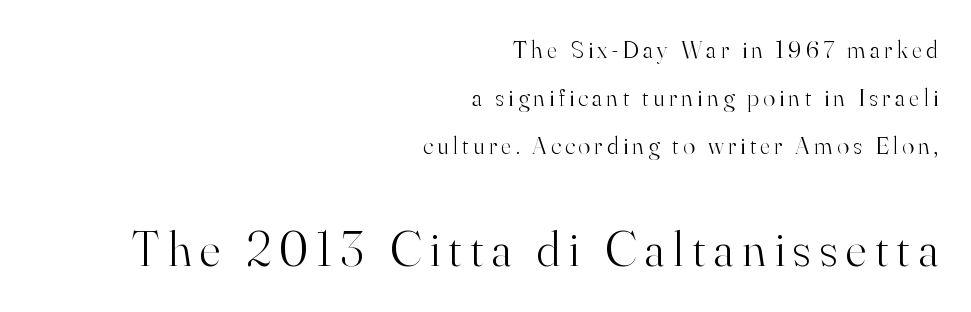
Q: Is the text bold? A: No.
Q: Is the text italic (slanted)? A: No, it is upright.
Q: Is the typeface a serif or a sans-serif typeface? A: Serif.
Q: Is the text underlined? A: No.
Q: How is the paragraph aligned? A: Right-aligned.
Q: Is the spacing between lines tight, normal or loose? A: Loose.
Q: Which block of text is set in a larger size, the first (top) or the second (bottom)? A: The second (bottom) one.
Q: Width (condensed, normal, or wide)? A: Normal.
Q: Stroke contrast? A: High.
Q: x-height? A: Small.
Q: Monospaced? A: No.
